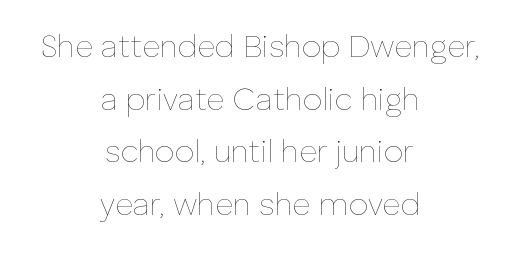
The image shows 31 px thin type, upright; set centered, normal line spacing (1.7x), normal letter spacing, not underlined; low stroke contrast and a medium x-height.
